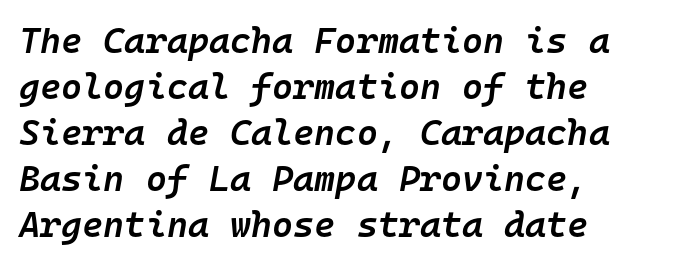
Q: Is the text bold? A: Semi-bold.
Q: Is the text italic (slanted)? A: Yes, it leans right by about 10 degrees.
Q: Is the text underlined? A: No.
Q: How is the paragraph aligned? A: Left-aligned.
Q: Is the spacing between letters normal or unusually wide? A: Normal.
Q: Is the spacing between lines tight, normal or loose? A: Normal.
Q: Width (condensed, normal, or wide)? A: Normal.
Q: Stroke contrast? A: Low.
Q: x-height? A: Medium.
Q: Monospaced? A: Yes.
